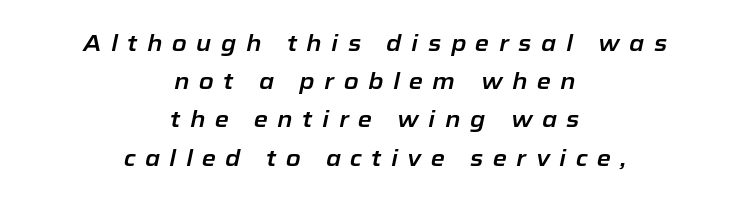
Q: Is the text italic (slanted)? A: Yes, it leans right by about 12 degrees.
Q: Is the text underlined? A: No.
Q: How is the paragraph aligned? A: Centered.
Q: Is the spacing between letters normal or unusually wide? A: Unusually wide.
Q: Is the spacing between lines tight, normal or loose? A: Normal.
